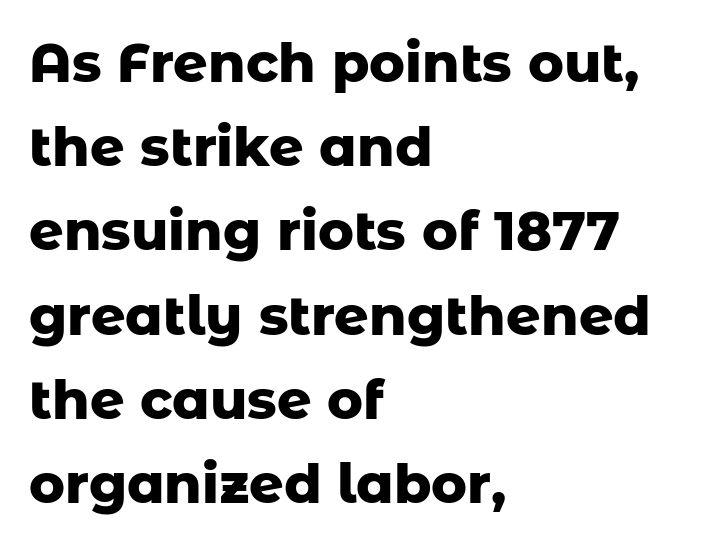
The image shows 54 px heavy sans-serif type, upright; set left-aligned, normal line spacing (1.56x), normal letter spacing, not underlined; low stroke contrast and a medium x-height.
